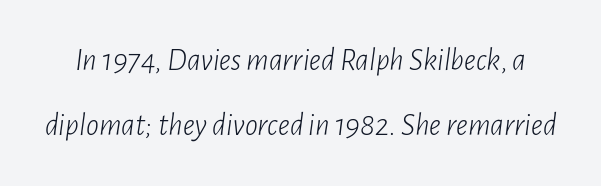
The image shows 32 px light, condensed type, italic (leaning right); set loose line spacing (2.02x), normal letter spacing, not underlined; low stroke contrast and a medium x-height.
